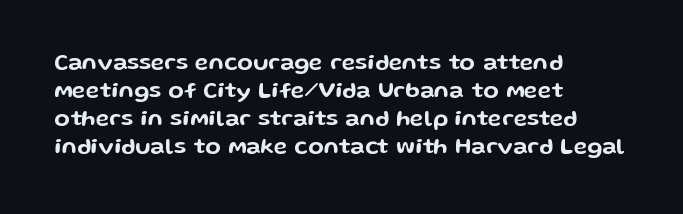
Look at the tracking — it's just the regular setting, nothing added. Caption: multi-line text, flush left, ragged right. Notice how the stems are strictly vertical — no italics here. A clean baseline with only descenders dipping below it.
